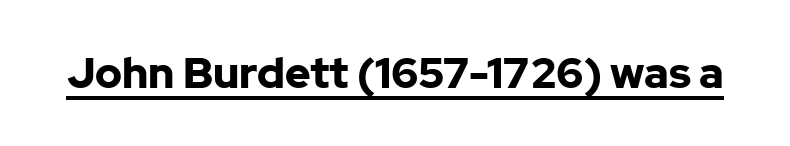
{"serif": "no", "italic": "no", "bold": "yes", "weight": "bold", "width": "normal", "stroke_contrast": "low", "x_height": "medium", "monospaced": "no", "underline": "yes", "letter_spacing": "normal", "letter_spacing_em": 0.0, "glyph_px": 43}
